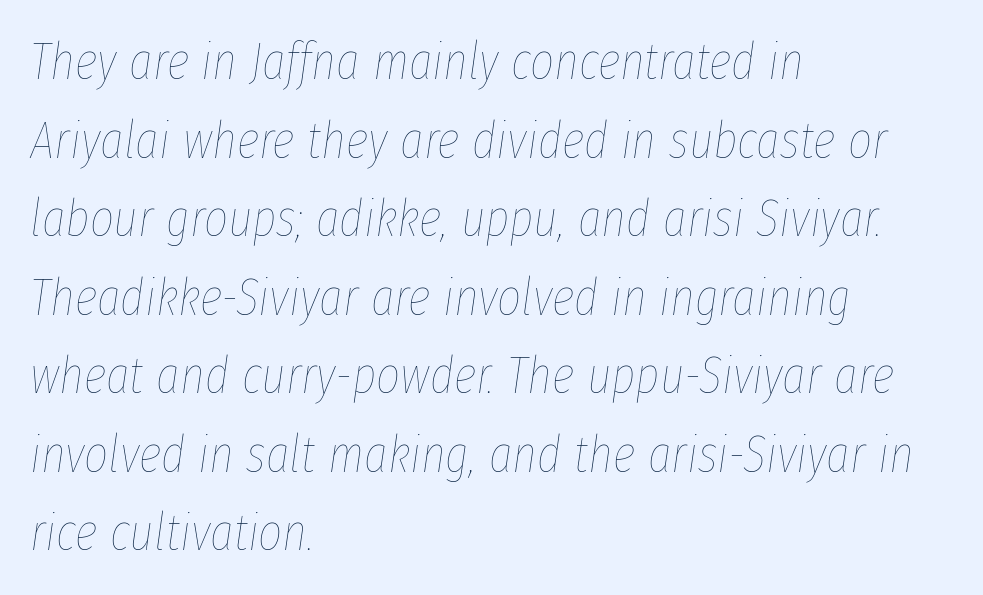
{"italic": "yes", "lean": "right", "slant_degrees": 8, "bold": "no", "weight": "thin", "width": "condensed", "stroke_contrast": "low", "x_height": "medium", "monospaced": "no", "underline": "no", "align": "left", "line_spacing": "normal", "line_spacing_ratio": 1.51, "letter_spacing": "normal", "letter_spacing_em": 0.0, "glyph_px": 52}
